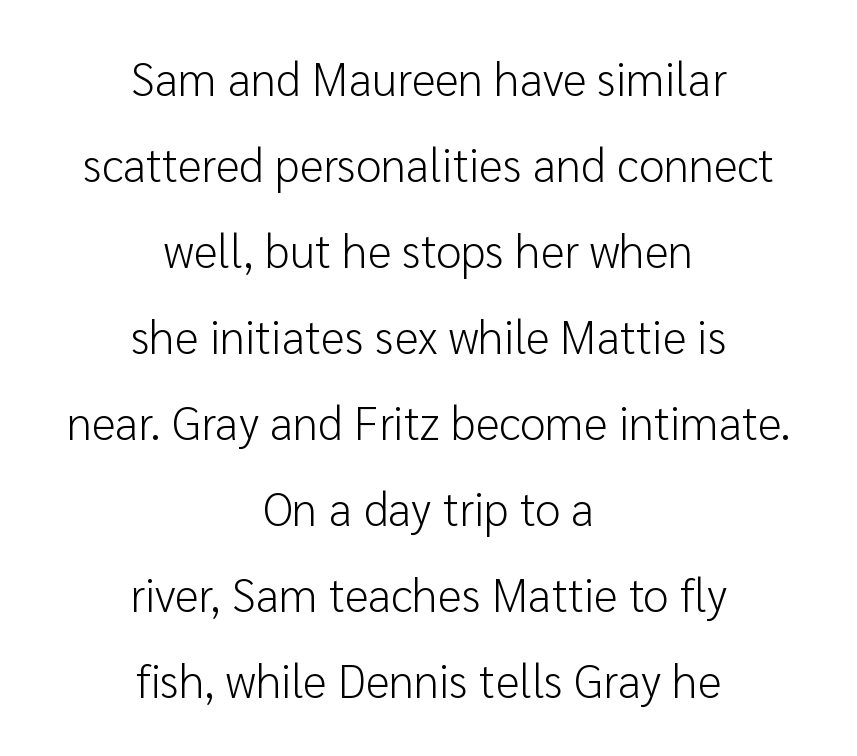
{"serif": "no", "italic": "no", "bold": "no", "weight": "light", "width": "normal", "stroke_contrast": "low", "x_height": "medium", "monospaced": "no", "underline": "no", "align": "center", "line_spacing_ratio": 1.87, "letter_spacing": "normal", "letter_spacing_em": 0.0, "glyph_px": 46}
